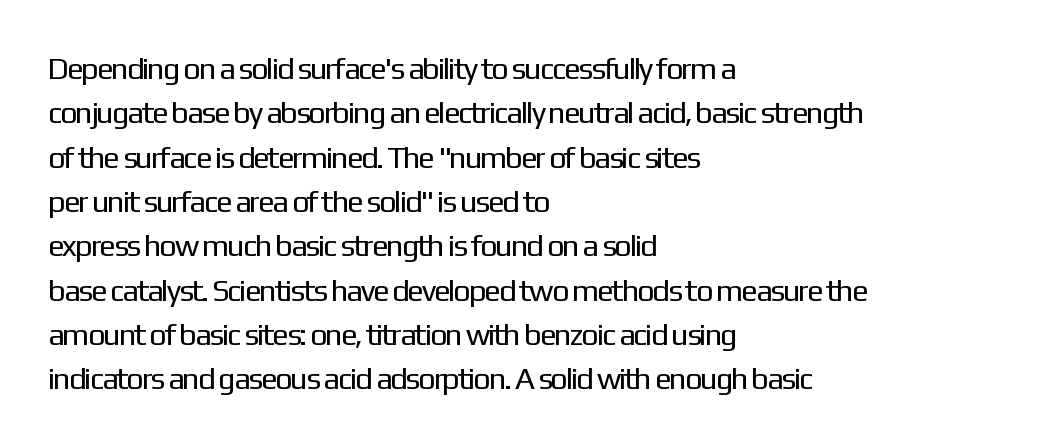
{"serif": "no", "italic": "no", "bold": "no", "weight": "regular", "width": "normal", "stroke_contrast": "low", "x_height": "medium", "monospaced": "no", "underline": "no", "align": "left", "line_spacing": "normal", "line_spacing_ratio": 1.43, "letter_spacing": "normal", "letter_spacing_em": 0.0, "glyph_px": 31}
